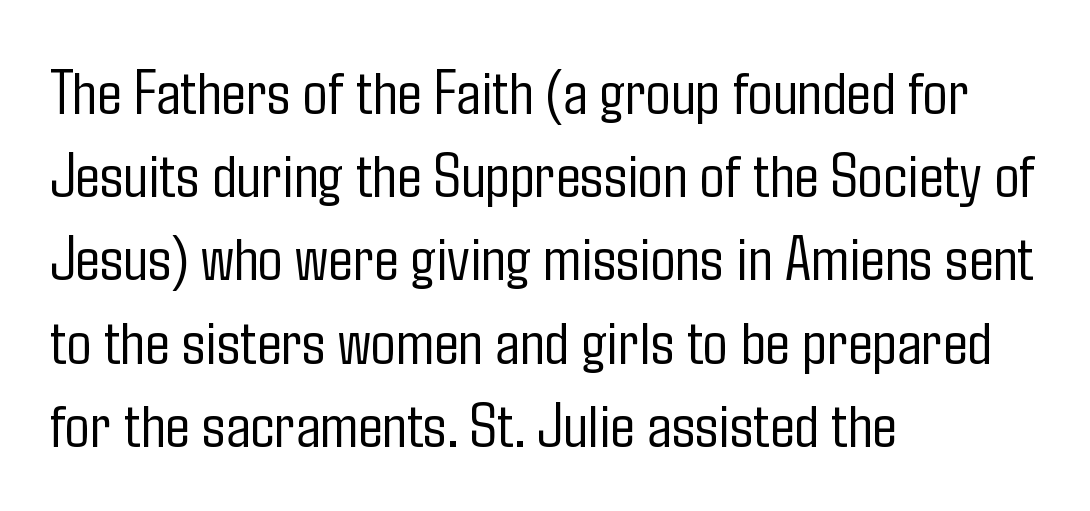
Q: Is the text bold? A: No.
Q: Is the text italic (slanted)? A: No, it is upright.
Q: Is the typeface a serif or a sans-serif typeface? A: Sans-serif.
Q: Is the text underlined? A: No.
Q: How is the paragraph aligned? A: Left-aligned.
Q: Is the spacing between letters normal or unusually wide? A: Normal.
Q: Is the spacing between lines tight, normal or loose? A: Normal.
Q: Width (condensed, normal, or wide)? A: Condensed.
Q: Stroke contrast? A: Low.
Q: x-height? A: Medium.
Q: Monospaced? A: No.
